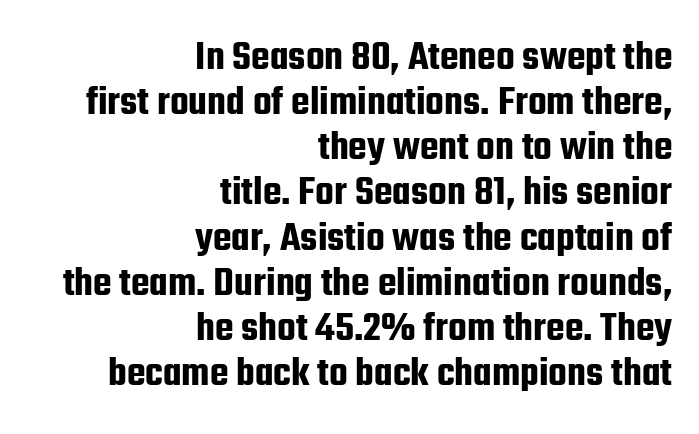
{"serif": "no", "italic": "no", "width": "condensed", "stroke_contrast": "low", "x_height": "medium", "monospaced": "no", "underline": "no", "align": "right", "line_spacing": "tight", "line_spacing_ratio": 1.05, "letter_spacing": "normal", "letter_spacing_em": 0.0, "glyph_px": 43}
